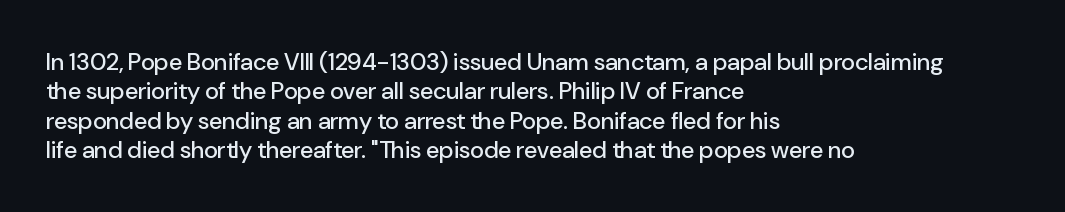
The lettering stays uniformly vertical, giving the passage a roman look. The letterforms sit shoulder to shoulder at normal distance. The setting favours the left margin, as ordinary paragraphs usually do. Decoration check: the copy has no underline.
